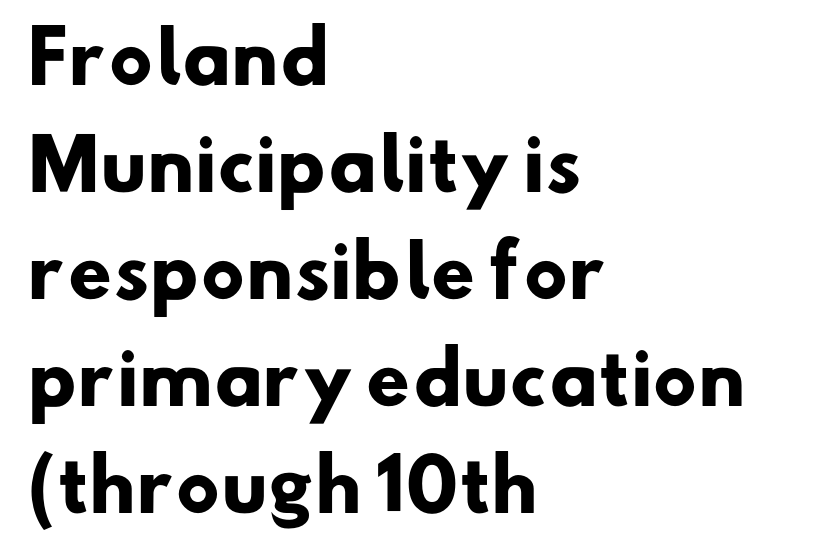
Here the glyphs are tracked normally, forming tight word shapes. The rag falls on the right side of this text block. Nothing sits at the stroke ends, so this counts as sans-serif. In terms of weight, the rendering is a true, heavy bold.
